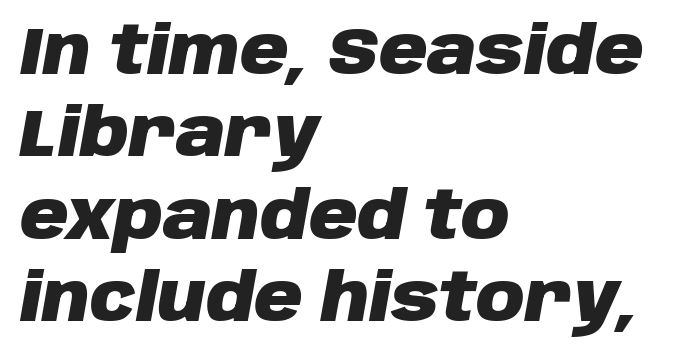
{"italic": "yes", "lean": "right", "slant_degrees": 10, "bold": "yes", "weight": "heavy", "width": "normal", "stroke_contrast": "low", "x_height": "large", "monospaced": "no", "underline": "no", "align": "left", "line_spacing_ratio": 1.23, "letter_spacing": "normal", "letter_spacing_em": 0.0, "glyph_px": 67}
